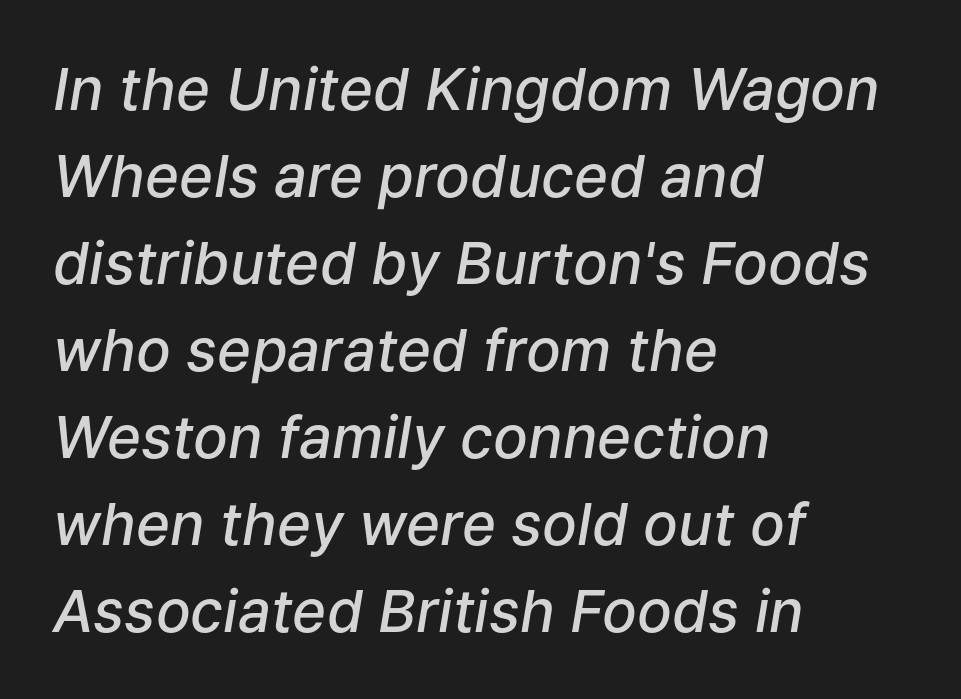
Q: Is the text bold? A: Semi-bold.
Q: Is the text italic (slanted)? A: Yes, it leans right by about 9 degrees.
Q: Is the text underlined? A: No.
Q: How is the paragraph aligned? A: Left-aligned.
Q: Is the spacing between letters normal or unusually wide? A: Normal.
Q: Is the spacing between lines tight, normal or loose? A: Normal.
Q: Width (condensed, normal, or wide)? A: Normal.
Q: Stroke contrast? A: Low.
Q: x-height? A: Medium.
Q: Monospaced? A: No.
